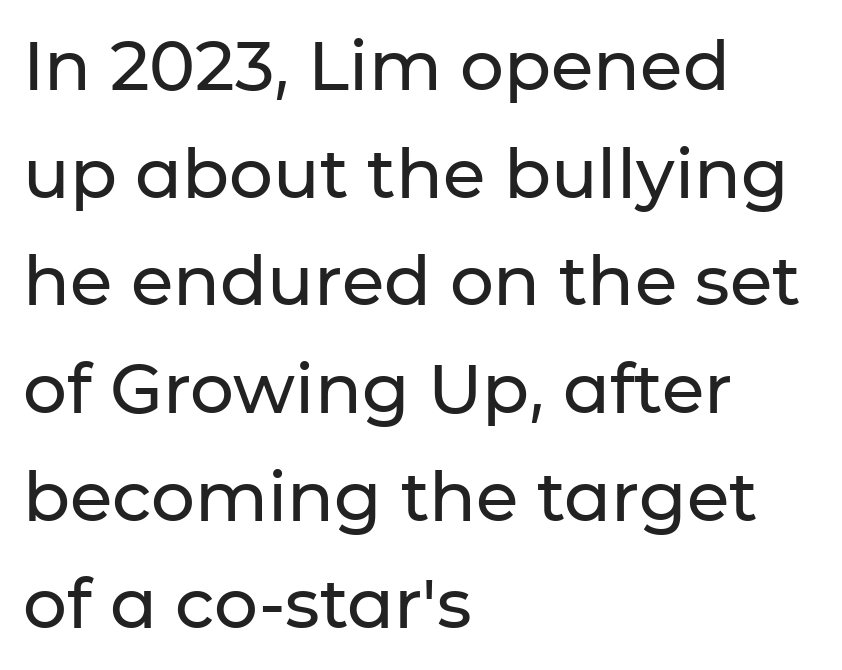
The axis of the letterforms is exactly vertical. Nobody drew a line under any word here. The designer went with a sans here, leaving each stem footless. Honestly, the letter spacing is just normal — you wouldn't notice it. Line starts are locked; line ends wander. The face used here is proportionally spaced, like ordinary book or web type.
